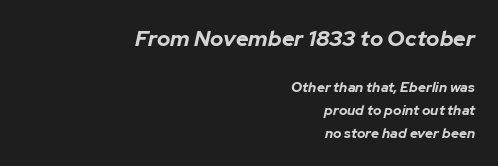
The image shows 22 px bold type, italic (leaning right); set right-aligned, normal line spacing (1.64x), normal letter spacing, not underlined; the first (top) block is 1.57x larger.
